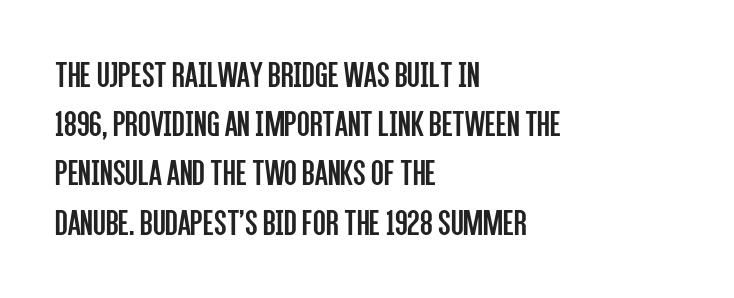
{"serif": "no", "italic": "no", "bold": "no", "weight": "regular", "width": "condensed", "stroke_contrast": "low", "x_height": "large", "monospaced": "no", "underline": "no", "align": "left", "line_spacing": "normal", "line_spacing_ratio": 1.33, "letter_spacing": "normal", "letter_spacing_em": 0.0, "glyph_px": 37}
